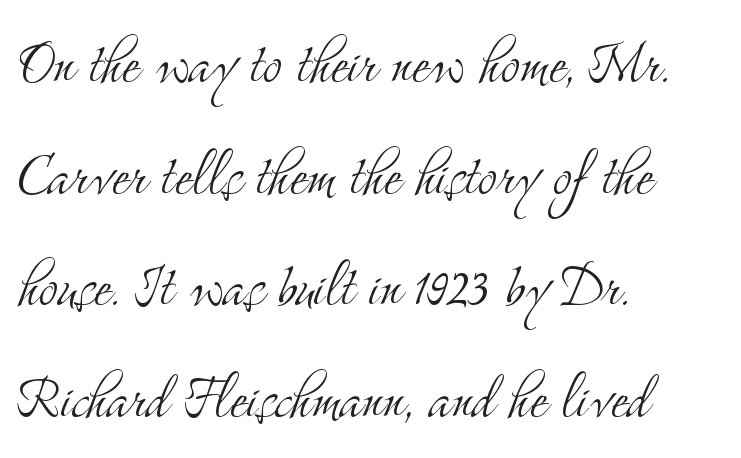
Lines of text with bare space underneath. You can tell from the footed stems that serif type was used. Ink coverage per letter is moderate at most.
